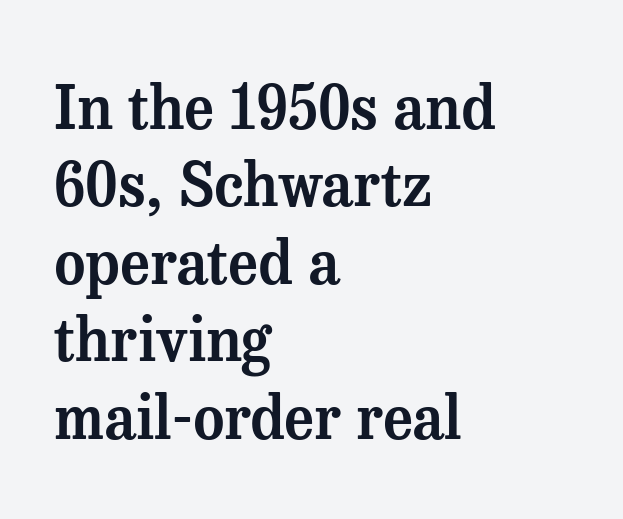
A typesetter would call this proportional, since set widths differ per character. Italic? Not at all — the glyphs are vertical. The letters carry serifs — small finishing strokes at the ends of their stems. The gap between lines stays unmarked. If you measured baseline to baseline, you'd find a middling distance.
